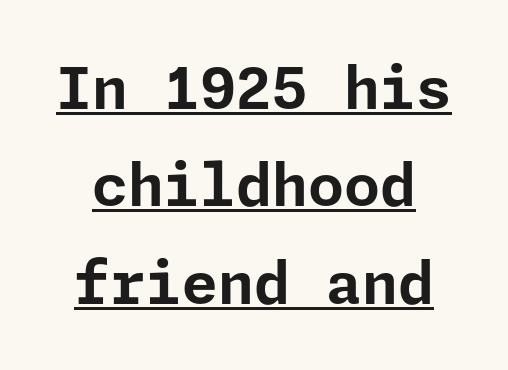
{"serif": "no", "italic": "no", "bold": "yes", "weight": "bold", "width": "normal", "stroke_contrast": "low", "x_height": "medium", "underline": "yes", "line_spacing": "normal", "line_spacing_ratio": 1.68, "letter_spacing": "normal", "letter_spacing_em": 0.0, "glyph_px": 58}
